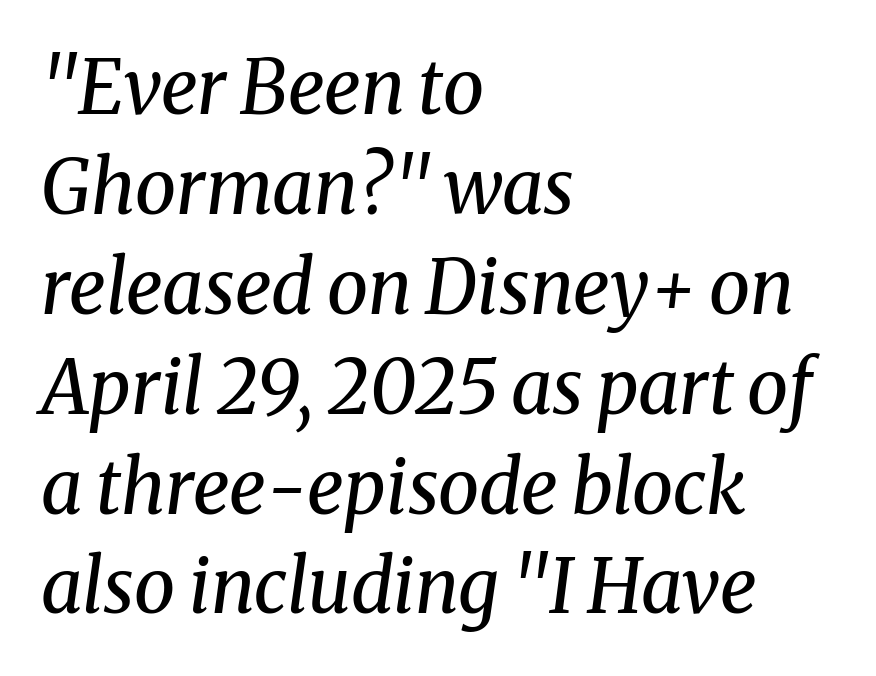
Check where the strokes stop: tiny serifs finish them off. The horizontal fit of the characters is conventional and even. The paragraph has a hard left edge and a soft right edge. The strokes are not fattened; the text isn't bold.
